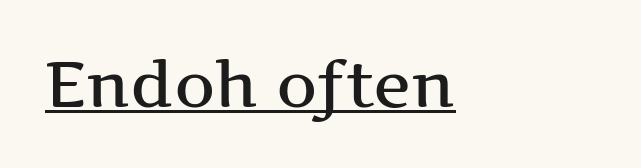
Proportional: the letters do not fall into vertical columns. I'd call this a serif setting — the letters wear small feet. These lines are set flush left with a ragged right edge. Does extra space separate the letters? No, they use regular spacing.
